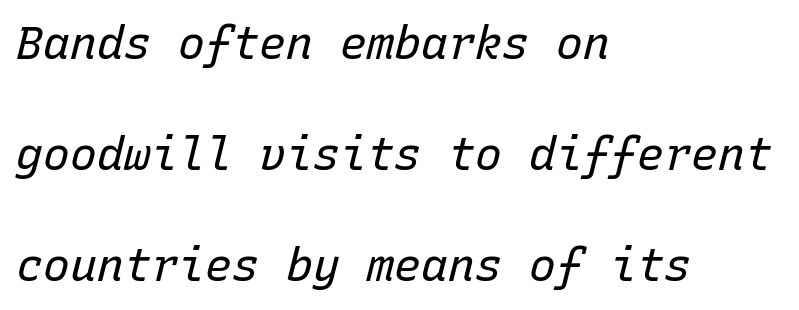
Q: Is the text bold? A: No.
Q: Is the text italic (slanted)? A: Yes, it leans right by about 15 degrees.
Q: Is the text underlined? A: No.
Q: How is the paragraph aligned? A: Left-aligned.
Q: Is the spacing between letters normal or unusually wide? A: Normal.
Q: Is the spacing between lines tight, normal or loose? A: Loose.
Q: Width (condensed, normal, or wide)? A: Normal.
Q: Stroke contrast? A: Low.
Q: x-height? A: Medium.
Q: Monospaced? A: Yes.
